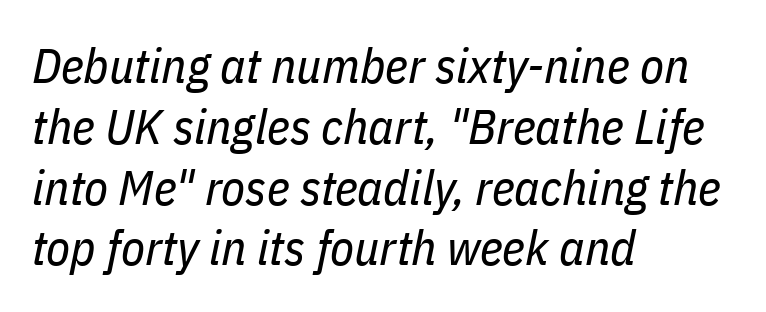
{"italic": "yes", "lean": "right", "slant_degrees": 11, "bold": "no", "weight": "regular", "width": "condensed", "stroke_contrast": "low", "x_height": "medium", "monospaced": "no", "underline": "no", "align": "left", "line_spacing_ratio": 1.24, "letter_spacing": "normal", "letter_spacing_em": 0.0, "glyph_px": 49}
